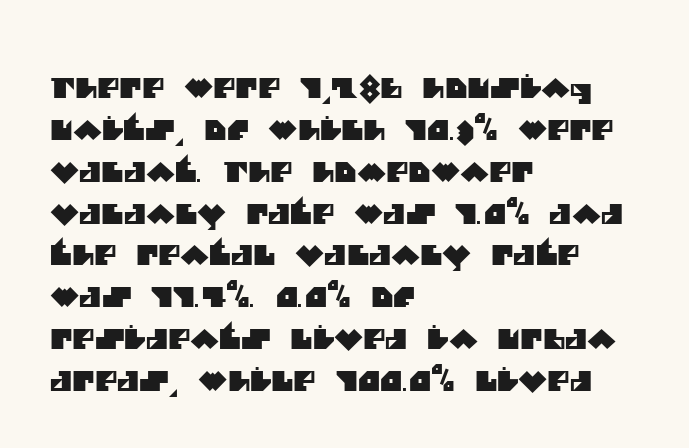
{"underline": "no", "align": "left", "line_spacing": "normal", "line_spacing_ratio": 1.55, "letter_spacing": "normal", "letter_spacing_em": 0.0, "glyph_px": 27}
